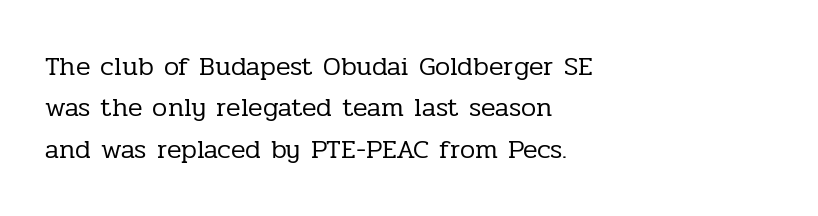
{"italic": "no", "bold": "no", "underline": "no", "align": "left", "line_spacing": "normal", "line_spacing_ratio": 1.53, "letter_spacing": "normal", "letter_spacing_em": 0.0, "glyph_px": 27}
